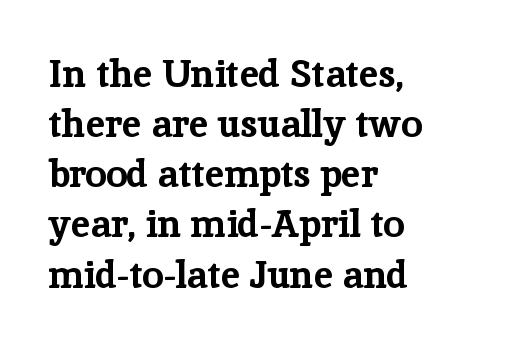
Q: Is the text bold? A: Yes.
Q: Is the text italic (slanted)? A: No, it is upright.
Q: Is the typeface a serif or a sans-serif typeface? A: Serif.
Q: Is the text underlined? A: No.
Q: How is the paragraph aligned? A: Left-aligned.
Q: Is the spacing between letters normal or unusually wide? A: Normal.
Q: Is the spacing between lines tight, normal or loose? A: Normal.
Q: Width (condensed, normal, or wide)? A: Normal.
Q: Stroke contrast? A: Low.
Q: x-height? A: Medium.
Q: Monospaced? A: No.
